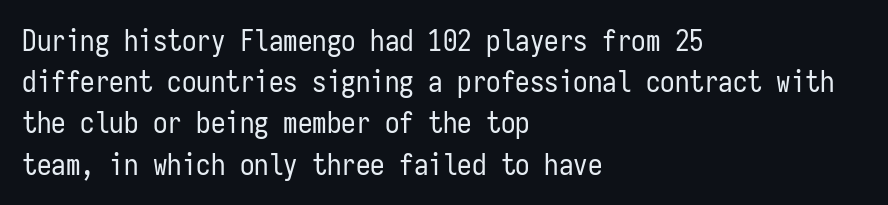
Q: Is the text bold? A: No.
Q: Is the text italic (slanted)? A: No, it is upright.
Q: Is the typeface a serif or a sans-serif typeface? A: Sans-serif.
Q: Is the text underlined? A: No.
Q: How is the paragraph aligned? A: Left-aligned.
Q: Is the spacing between letters normal or unusually wide? A: Normal.
Q: Is the spacing between lines tight, normal or loose? A: Normal.
Q: Width (condensed, normal, or wide)? A: Condensed.
Q: Stroke contrast? A: Low.
Q: x-height? A: Medium.
Q: Monospaced? A: Yes.
